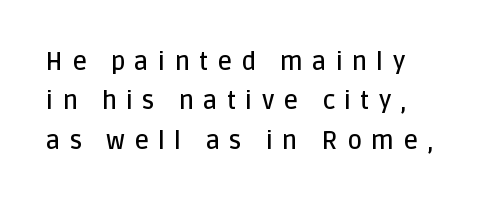
{"italic": "no", "bold": "semi", "underline": "no", "align": "left", "line_spacing": "normal", "line_spacing_ratio": 1.58, "letter_spacing": "wide", "letter_spacing_em": 0.36, "glyph_px": 25}
